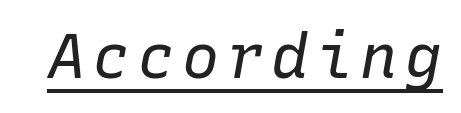
{"italic": "yes", "lean": "right", "slant_degrees": 10, "bold": "no", "weight": "regular", "width": "normal", "stroke_contrast": "low", "x_height": "medium", "monospaced": "yes", "underline": "yes", "glyph_px": 62}
